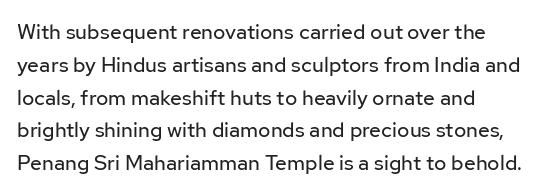
Q: Is the text bold? A: No.
Q: Is the text italic (slanted)? A: No, it is upright.
Q: Is the text underlined? A: No.
Q: How is the paragraph aligned? A: Left-aligned.
Q: Is the spacing between letters normal or unusually wide? A: Normal.
Q: Is the spacing between lines tight, normal or loose? A: Normal.
